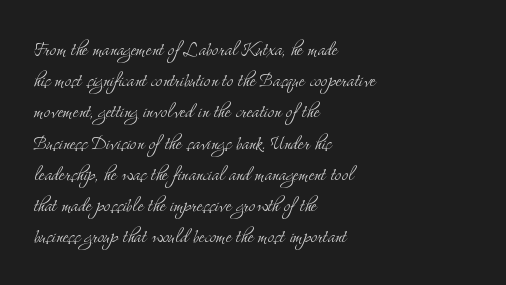
Q: Is the text bold? A: No.
Q: Is the text italic (slanted)? A: Yes.
Q: Is the text underlined? A: No.
Q: How is the paragraph aligned? A: Left-aligned.
Q: Is the spacing between letters normal or unusually wide? A: Normal.
Q: Is the spacing between lines tight, normal or loose? A: Normal.
